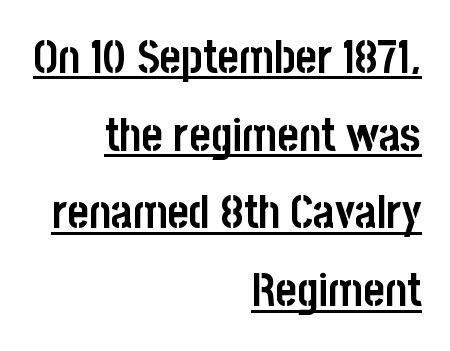
{"serif": "no", "italic": "no", "bold": "yes", "weight": "semibold", "width": "condensed", "stroke_contrast": "low", "x_height": "large", "monospaced": "no", "underline": "yes", "align": "right", "line_spacing": "normal", "line_spacing_ratio": 1.69, "letter_spacing": "normal", "letter_spacing_em": 0.0, "glyph_px": 46}
